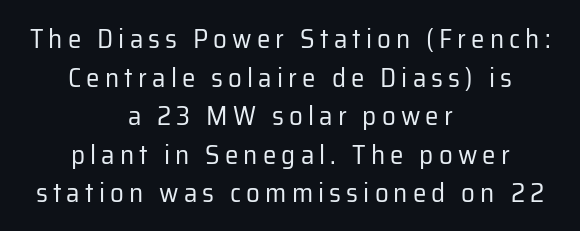
{"italic": "no", "bold": "no", "underline": "no", "align": "center", "line_spacing": "normal", "line_spacing_ratio": 1.43, "glyph_px": 27}
